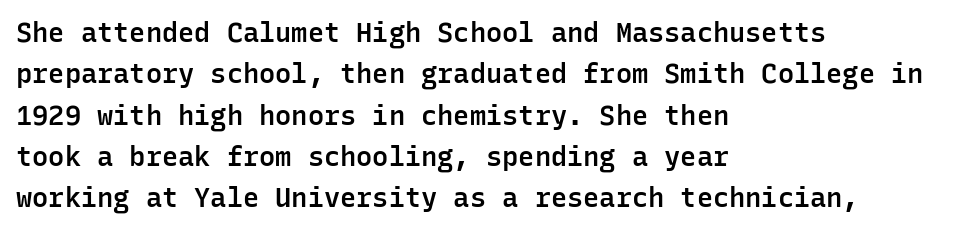
{"italic": "no", "bold": "semi", "underline": "no", "align": "left", "line_spacing": "normal", "line_spacing_ratio": 1.53, "letter_spacing": "normal", "letter_spacing_em": 0.0, "glyph_px": 27}
